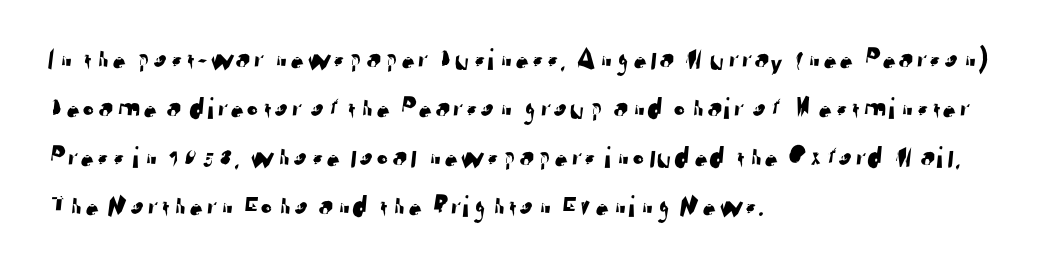
The image shows 31 px sans-serif type; set left-aligned, normal line spacing (1.58x), normal letter spacing, not underlined; low stroke contrast and a medium x-height.
